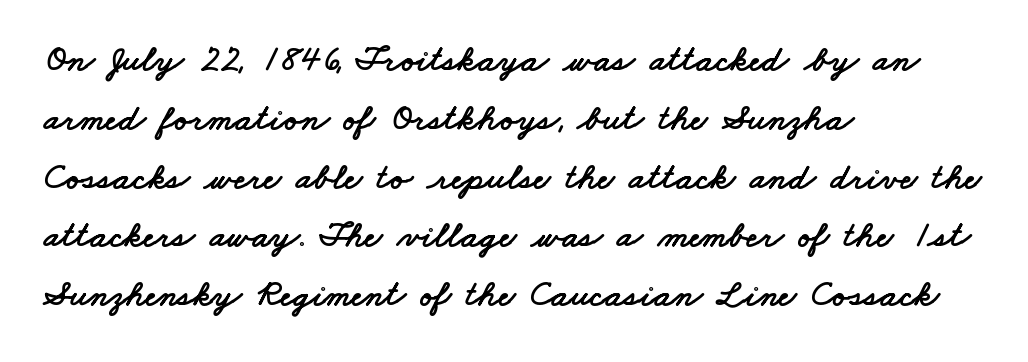
{"serif": "no", "width": "wide", "stroke_contrast": "low", "x_height": "small", "monospaced": "no", "underline": "no", "align": "left", "line_spacing": "normal", "line_spacing_ratio": 1.59, "letter_spacing": "normal", "letter_spacing_em": 0.0, "glyph_px": 37}
